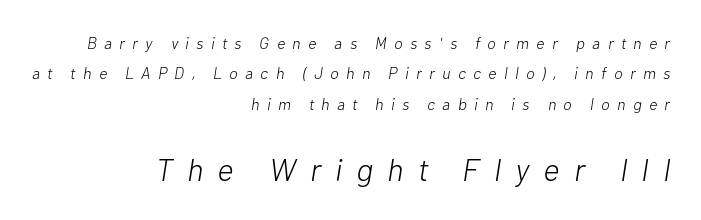
The image shows 31 px light type, italic (leaning right); set right-aligned, loose line spacing (1.9x), unusually wide letter spacing (+0.47 em), not underlined; the second (bottom) block is 1.94x larger; low stroke contrast and a medium x-height.
